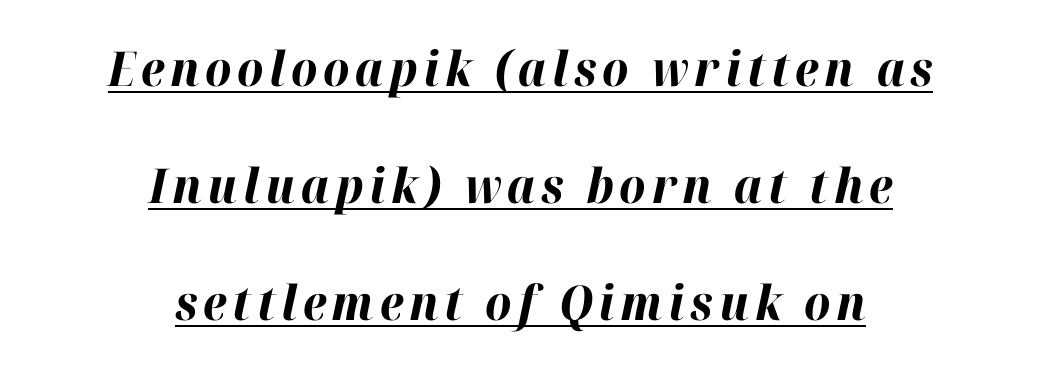
Q: Is the text bold? A: Yes.
Q: Is the text italic (slanted)? A: Yes, it leans right by about 12 degrees.
Q: Is the text underlined? A: Yes.
Q: How is the paragraph aligned? A: Centered.
Q: Is the spacing between lines tight, normal or loose? A: Loose.
Q: Width (condensed, normal, or wide)? A: Normal.
Q: Stroke contrast? A: High.
Q: x-height? A: Medium.
Q: Monospaced? A: No.
